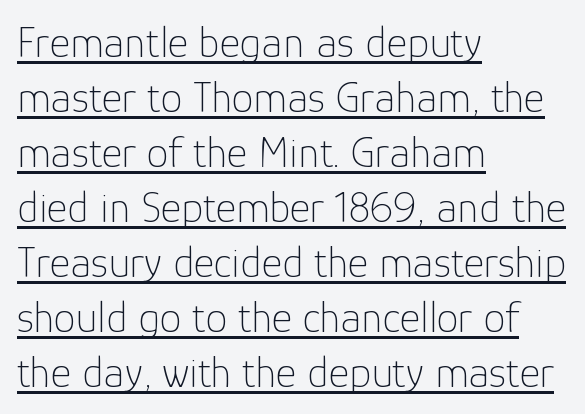
The image shows 44 px thin sans-serif type, upright; set left-aligned, normal line spacing (1.25x), normal letter spacing, underlined; low stroke contrast and a medium x-height.
